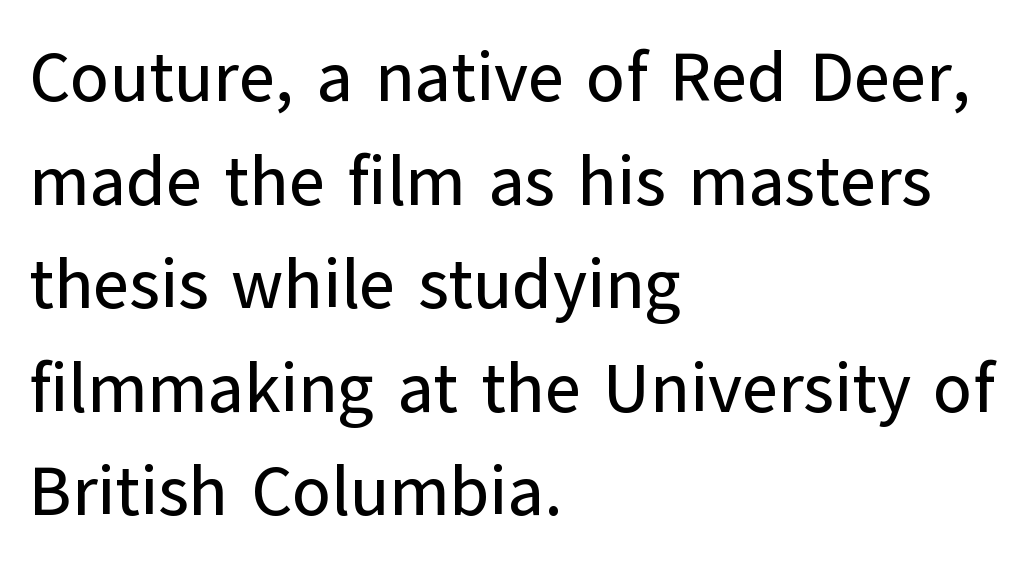
Q: Is the text italic (slanted)? A: No, it is upright.
Q: Is the typeface a serif or a sans-serif typeface? A: Sans-serif.
Q: Is the text underlined? A: No.
Q: How is the paragraph aligned? A: Left-aligned.
Q: Is the spacing between letters normal or unusually wide? A: Normal.
Q: Is the spacing between lines tight, normal or loose? A: Normal.
Q: Width (condensed, normal, or wide)? A: Normal.
Q: Stroke contrast? A: Low.
Q: x-height? A: Medium.
Q: Monospaced? A: No.
